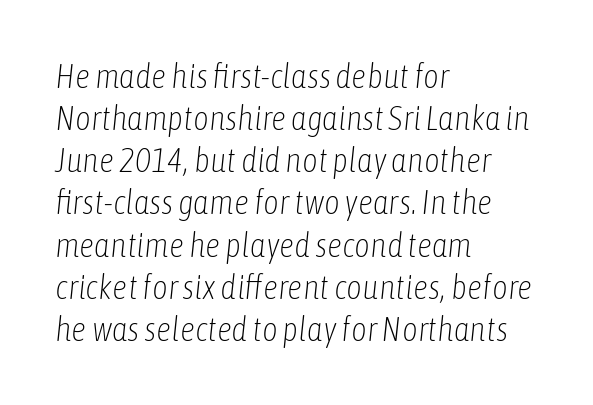
{"italic": "yes", "lean": "right", "slant_degrees": 6, "bold": "no", "weight": "light", "width": "condensed", "stroke_contrast": "low", "x_height": "medium", "monospaced": "no", "underline": "no", "align": "left", "line_spacing_ratio": 1.24, "letter_spacing": "normal", "letter_spacing_em": 0.0, "glyph_px": 34}
